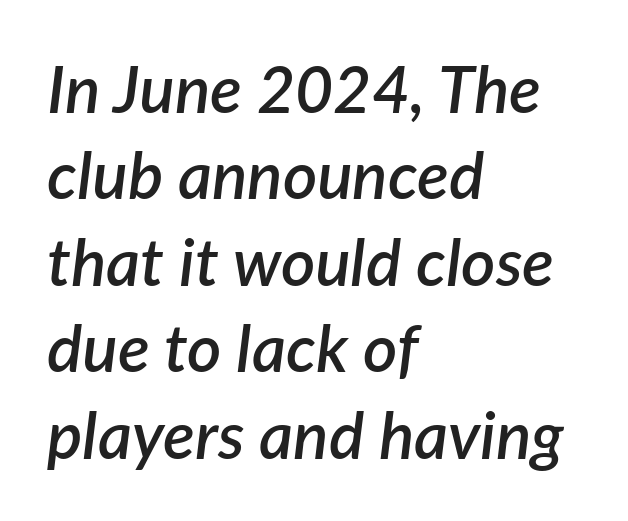
Firm but not heavy-handed strokes: this text is semibold. Teacher's note: observe the even left margin — that is flush-left alignment. Yep, that's italic — everything's leaning. The string is rendered with underlining switched off. Notice how descenders clear the ascenders below comfortably — that's standard leading.
